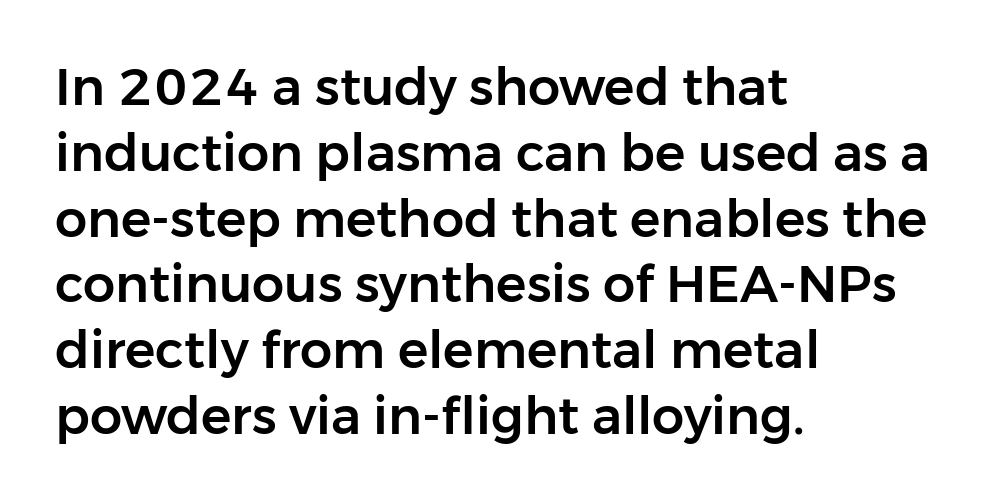
{"serif": "no", "italic": "no", "width": "normal", "stroke_contrast": "low", "x_height": "medium", "monospaced": "no", "underline": "no", "align": "left", "line_spacing": "normal", "line_spacing_ratio": 1.29, "letter_spacing": "normal", "letter_spacing_em": 0.0, "glyph_px": 51}
